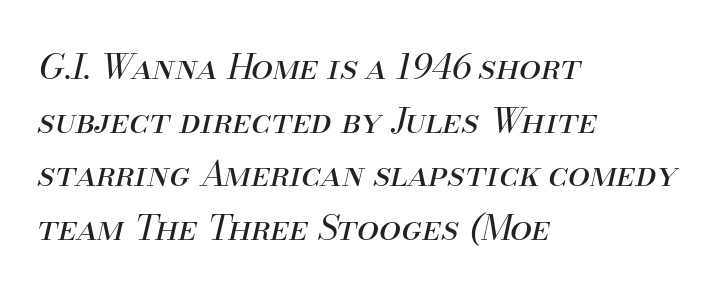
Q: Is the text bold? A: No.
Q: Is the text italic (slanted)? A: Yes, it leans right by about 13 degrees.
Q: Is the text underlined? A: No.
Q: How is the paragraph aligned? A: Left-aligned.
Q: Is the spacing between letters normal or unusually wide? A: Normal.
Q: Is the spacing between lines tight, normal or loose? A: Normal.
Q: Width (condensed, normal, or wide)? A: Normal.
Q: Stroke contrast? A: Medium.
Q: x-height? A: Small.
Q: Monospaced? A: No.
